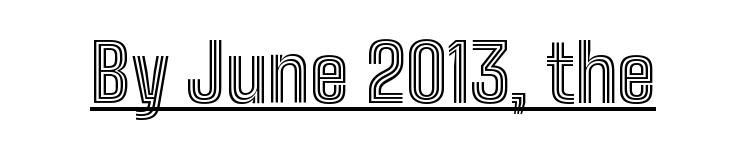
{"italic": "no", "width": "condensed", "x_height": "medium", "monospaced": "no", "underline": "yes", "letter_spacing": "normal", "letter_spacing_em": 0.0, "glyph_px": 79}
